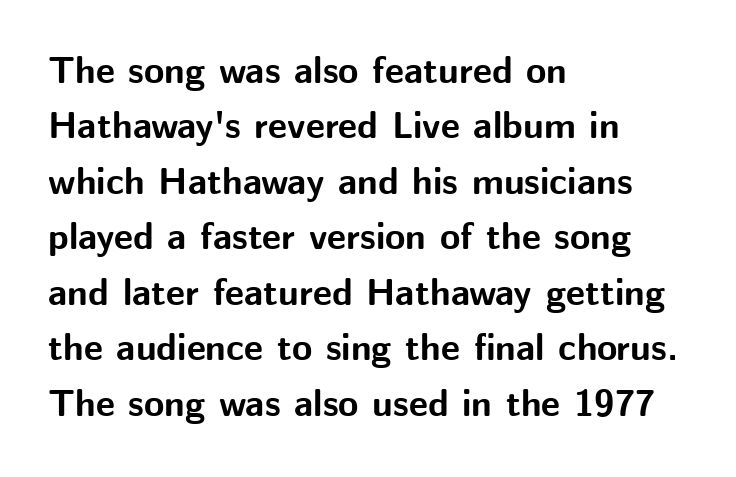
The image shows 37 px bold sans-serif type, upright; set left-aligned, normal line spacing (1.5x), normal letter spacing, not underlined; medium stroke contrast and a medium x-height.
